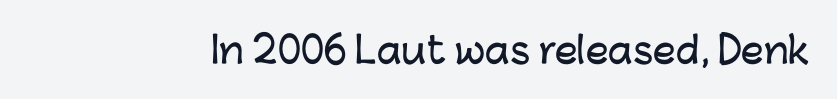
You could not count columns in this text — the font is proportionally spaced. This is roman type, the default non-slanted kind. Short note: letters normally spaced. Clear beneath every line of the passage. Font category for this specimen: sans-serif.
